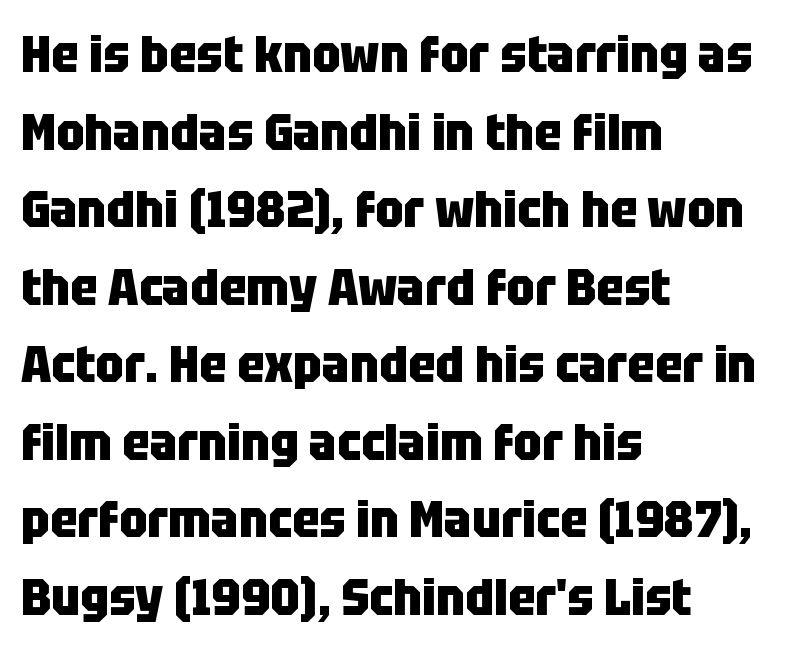
The image shows 51 px heavy, condensed sans-serif type, upright; set left-aligned, normal line spacing (1.52x), normal letter spacing, not underlined; low stroke contrast and a large x-height.
